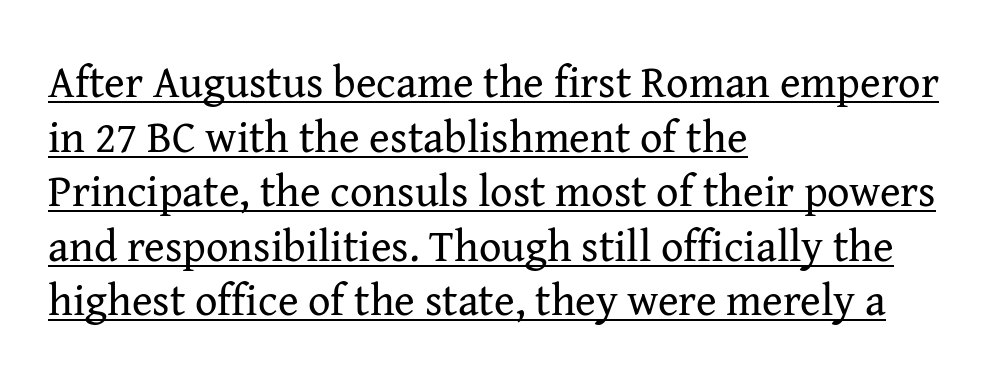
The typesetter has applied underlining to the passage shown. Ink coverage per letter is moderate at most. A serif font was chosen for this passage. It's the straight-up-and-down kind of type. Each letter keeps its own natural width here, so spacing adapts to shape.
